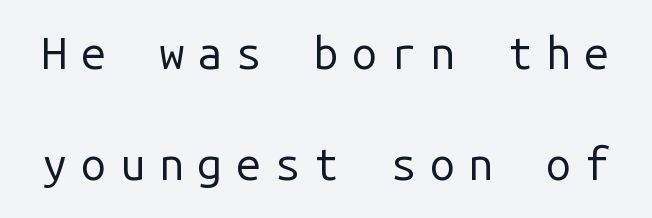
The image shows 45 px regular-weight sans-serif type, upright, monospaced; set loose line spacing (2.46x), unusually wide letter spacing (+0.3 em), not underlined; low stroke contrast and a medium x-height.
